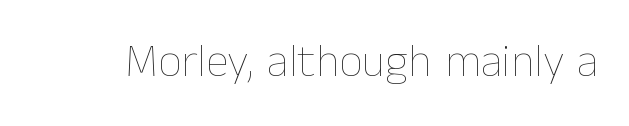
{"italic": "no", "bold": "no", "weight": "thin", "width": "normal", "stroke_contrast": "low", "x_height": "medium", "monospaced": "no", "underline": "no", "letter_spacing": "normal", "letter_spacing_em": 0.0, "glyph_px": 46}
